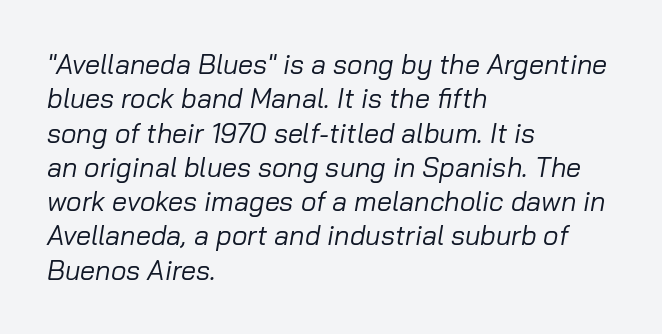
The image shows 27 px text type, italic (leaning right); set left-aligned, normal line spacing (1.27x), normal letter spacing, not underlined.
